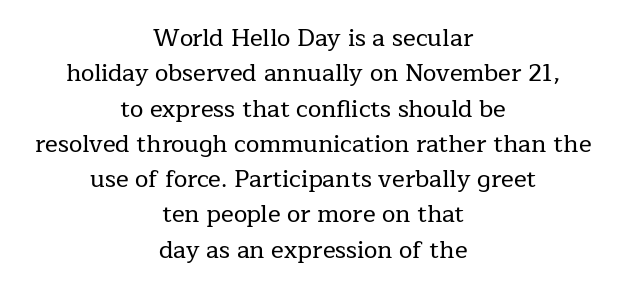
Horizontal bands of white between lines are of average thickness. Does the lettering tilt? It doesn't — this is upright. Letter spacing: default. Typeset on center — no edge is straight.
